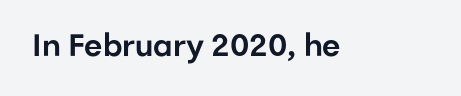
{"serif": "no", "italic": "no", "width": "normal", "stroke_contrast": "low", "x_height": "medium", "monospaced": "no", "underline": "no", "letter_spacing": "normal", "letter_spacing_em": 0.0, "glyph_px": 31}
